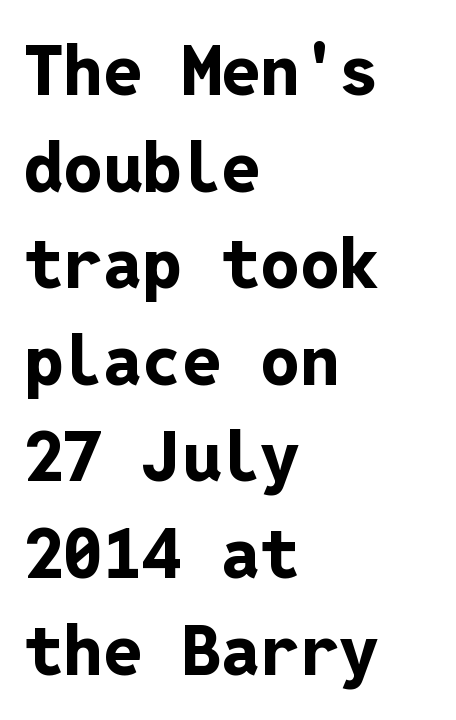
Q: Is the text bold? A: Yes.
Q: Is the text italic (slanted)? A: No, it is upright.
Q: Is the typeface a serif or a sans-serif typeface? A: Sans-serif.
Q: Is the text underlined? A: No.
Q: How is the paragraph aligned? A: Left-aligned.
Q: Is the spacing between letters normal or unusually wide? A: Normal.
Q: Is the spacing between lines tight, normal or loose? A: Normal.
Q: Width (condensed, normal, or wide)? A: Normal.
Q: Stroke contrast? A: Low.
Q: x-height? A: Medium.
Q: Monospaced? A: Yes.
